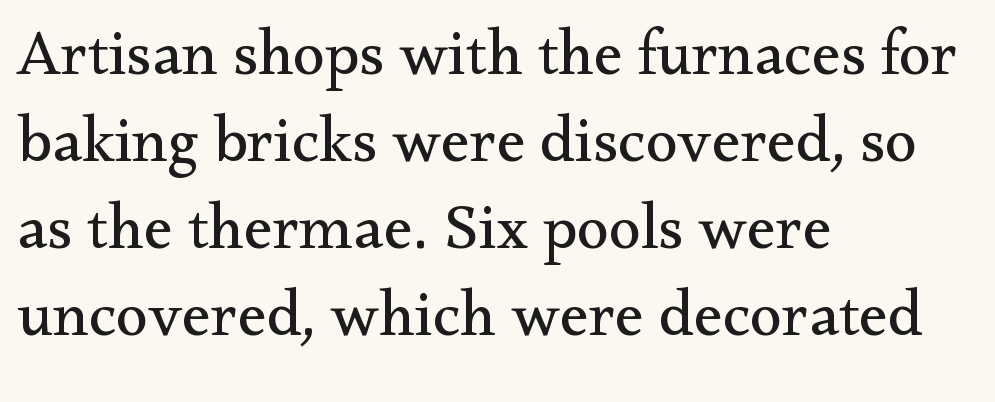
This is the regular roman posture of the typeface. Look at the bottom of the vertical strokes: they flare into serifs here. Letters have the restrained weight of plain body copy at most. Beneath every word, the page is bare. Inter-character spacing is left at the font's built-in metrics. The passage shown is typed in a proportional face where columns would drift.
